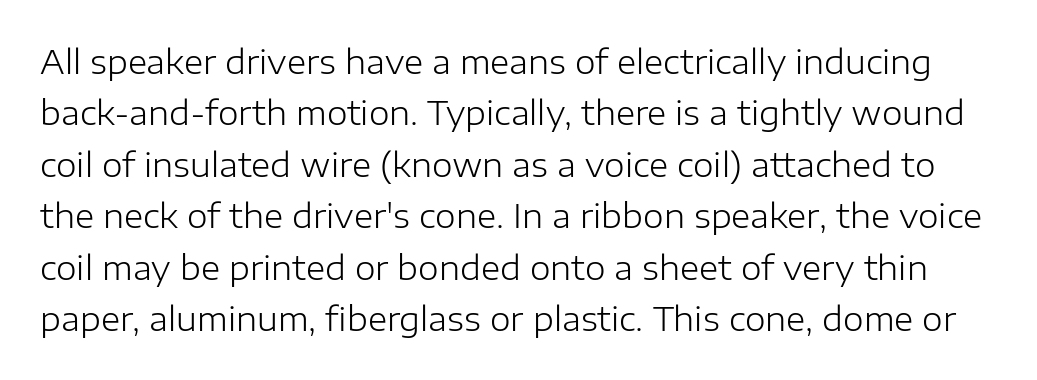
Q: Is the text bold? A: No.
Q: Is the text italic (slanted)? A: No, it is upright.
Q: Is the typeface a serif or a sans-serif typeface? A: Sans-serif.
Q: Is the text underlined? A: No.
Q: Is the spacing between letters normal or unusually wide? A: Normal.
Q: Is the spacing between lines tight, normal or loose? A: Normal.
Q: Width (condensed, normal, or wide)? A: Normal.
Q: Stroke contrast? A: Low.
Q: x-height? A: Medium.
Q: Monospaced? A: No.
